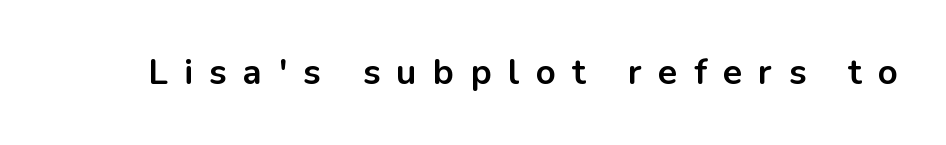
The image shows 35 px bold sans-serif type, upright; set unusually wide letter spacing (+0.47 em), not underlined; low stroke contrast and a medium x-height.
